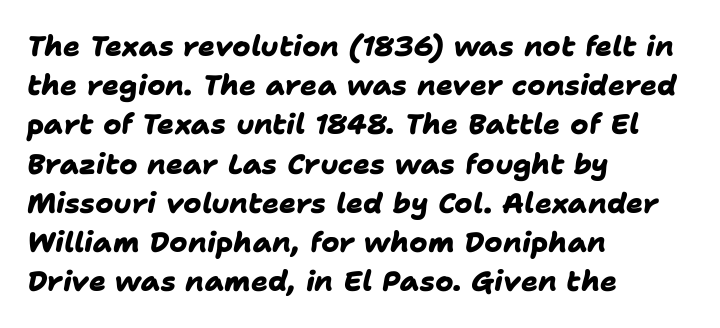
{"serif": "no", "bold": "yes", "weight": "heavy", "width": "normal", "stroke_contrast": "low", "x_height": "medium", "monospaced": "no", "underline": "no", "align": "left", "line_spacing": "normal", "line_spacing_ratio": 1.4, "letter_spacing": "normal", "letter_spacing_em": 0.0, "glyph_px": 28}
